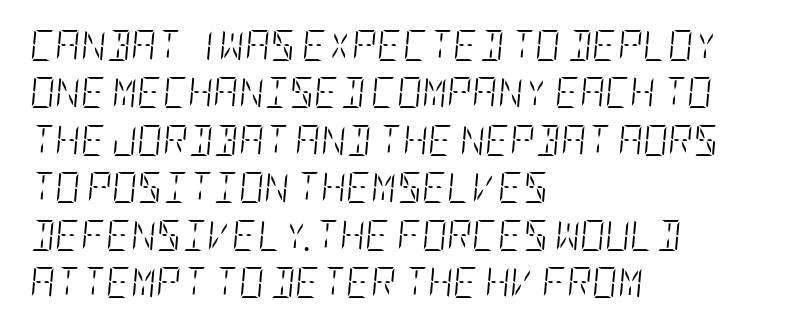
Weight: not bold — regular or lighter. A classic flush-left, rag-right setting is used for this passage. Anything drawn beneath the words? Only blank space. Nothing unusual about the tracking: characters are spaced as the font intends. The rendering uses a moderate line-height, typical for paragraphs. The lettering tilts uniformly, giving the passage an italic look.
